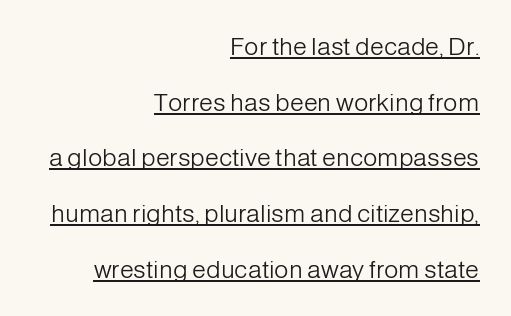
Q: Is the text bold? A: No.
Q: Is the text italic (slanted)? A: No, it is upright.
Q: Is the text underlined? A: Yes.
Q: How is the paragraph aligned? A: Right-aligned.
Q: Is the spacing between letters normal or unusually wide? A: Normal.
Q: Is the spacing between lines tight, normal or loose? A: Loose.
